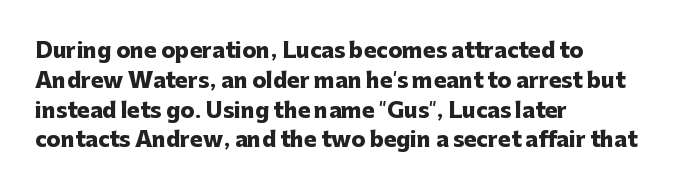
The image shows 21 px bold type, upright; set left-aligned, normal line spacing (1.42x), normal letter spacing, not underlined.
